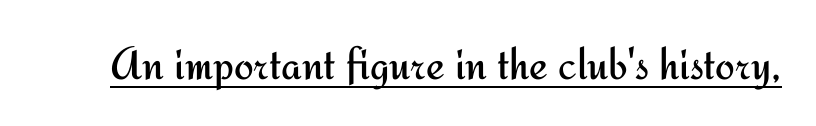
{"serif": "no", "italic": "no", "bold": "no", "weight": "regular", "width": "normal", "stroke_contrast": "medium", "x_height": "small", "monospaced": "no", "underline": "yes", "letter_spacing": "normal", "letter_spacing_em": 0.0, "glyph_px": 47}
